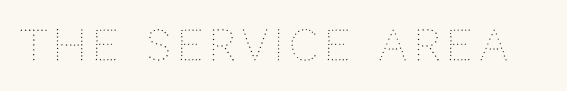
{"italic": "no", "bold": "no", "weight": "thin", "width": "normal", "stroke_contrast": "medium", "x_height": "large", "monospaced": "no", "underline": "no", "glyph_px": 42}
